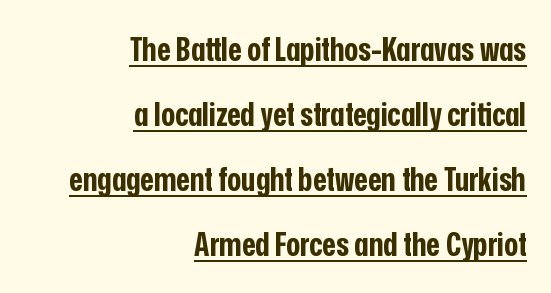
{"serif": "no", "italic": "no", "bold": "yes", "weight": "bold", "width": "condensed", "stroke_contrast": "low", "x_height": "medium", "monospaced": "no", "underline": "yes", "align": "right", "line_spacing": "loose", "line_spacing_ratio": 1.97, "letter_spacing": "normal", "letter_spacing_em": 0.0, "glyph_px": 33}
